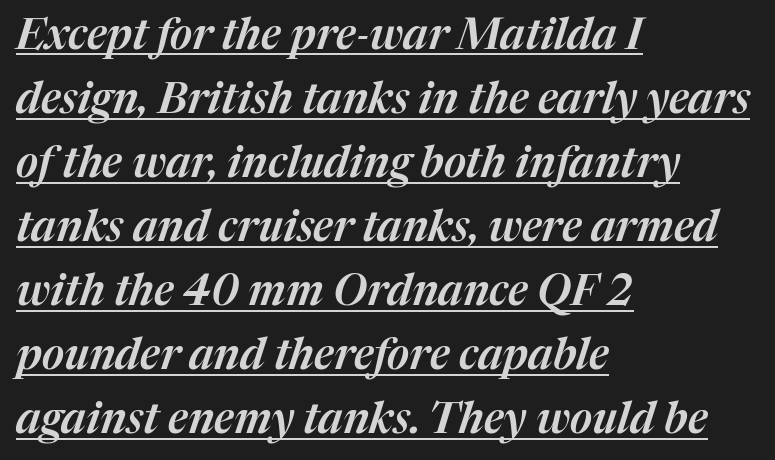
The image shows 43 px text type, italic (leaning right); set left-aligned, normal line spacing (1.49x), normal letter spacing, underlined; medium stroke contrast and a medium x-height.
